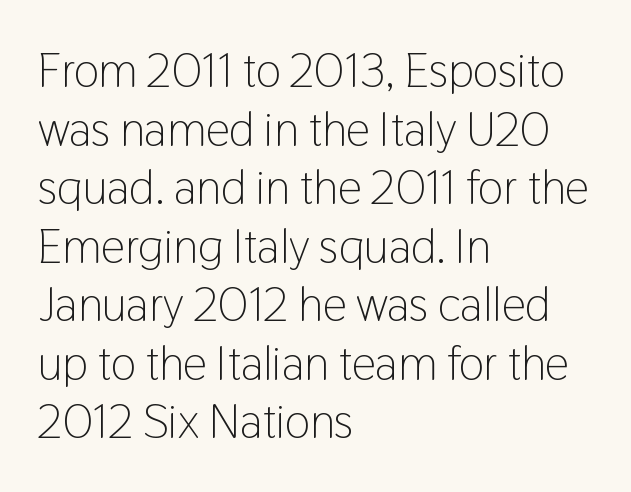
{"serif": "no", "italic": "no", "bold": "no", "weight": "light", "width": "condensed", "stroke_contrast": "low", "x_height": "medium", "monospaced": "no", "underline": "no", "align": "left", "line_spacing_ratio": 1.22, "letter_spacing": "normal", "letter_spacing_em": 0.0, "glyph_px": 48}
